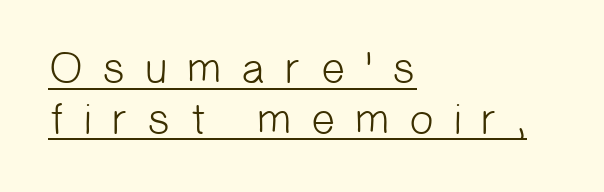
Q: Is the text bold? A: No.
Q: Is the typeface a serif or a sans-serif typeface? A: Sans-serif.
Q: Is the text underlined? A: Yes.
Q: How is the paragraph aligned? A: Left-aligned.
Q: Is the spacing between letters normal or unusually wide? A: Unusually wide.
Q: Is the spacing between lines tight, normal or loose? A: Tight.
Q: Width (condensed, normal, or wide)? A: Normal.
Q: Stroke contrast? A: Low.
Q: x-height? A: Medium.
Q: Monospaced? A: No.
